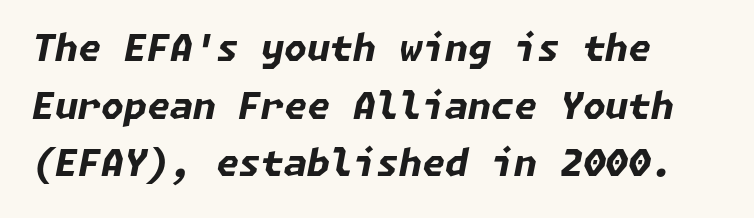
Q: Is the text bold? A: Yes.
Q: Is the text italic (slanted)? A: Yes, it leans right by about 11 degrees.
Q: Is the text underlined? A: No.
Q: How is the paragraph aligned? A: Left-aligned.
Q: Is the spacing between letters normal or unusually wide? A: Normal.
Q: Is the spacing between lines tight, normal or loose? A: Normal.
Q: Width (condensed, normal, or wide)? A: Normal.
Q: Stroke contrast? A: Low.
Q: x-height? A: Medium.
